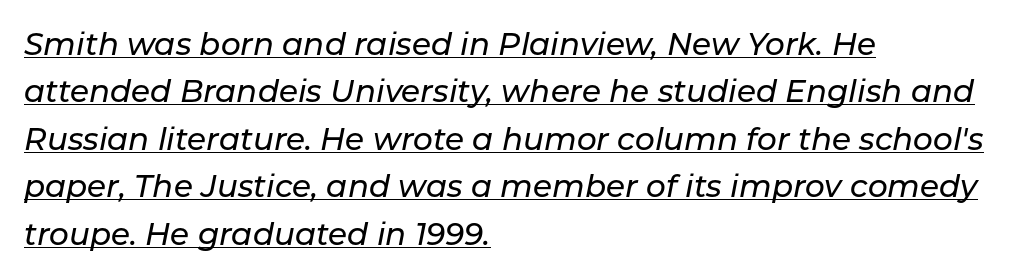
Q: Is the text italic (slanted)? A: Yes, it leans right by about 11 degrees.
Q: Is the text underlined? A: Yes.
Q: How is the paragraph aligned? A: Left-aligned.
Q: Is the spacing between letters normal or unusually wide? A: Normal.
Q: Is the spacing between lines tight, normal or loose? A: Normal.
Q: Width (condensed, normal, or wide)? A: Normal.
Q: Stroke contrast? A: Low.
Q: x-height? A: Medium.
Q: Monospaced? A: No.
